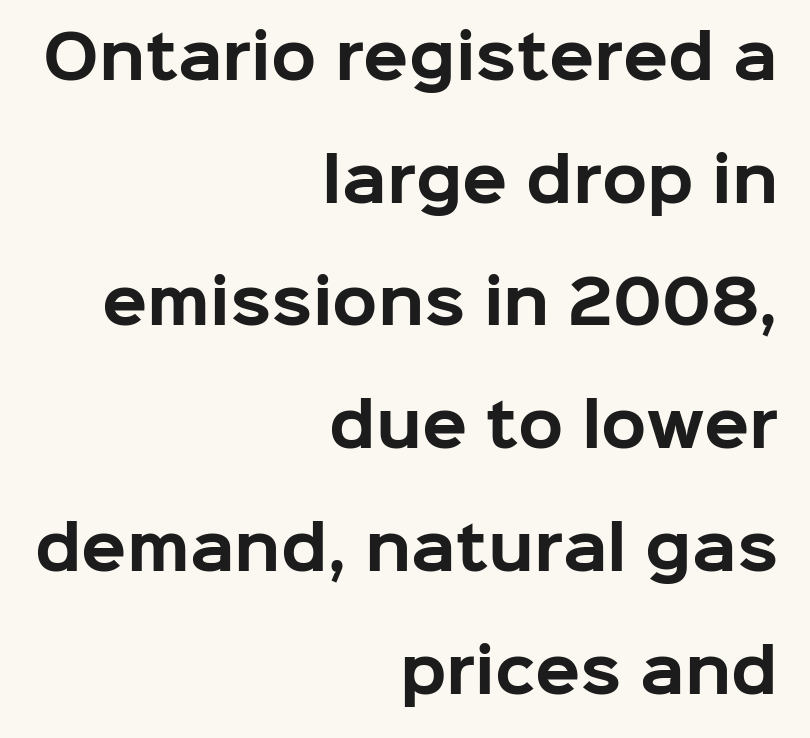
The image shows 59 px bold sans-serif type, upright; set right-aligned, loose line spacing (2.08x), normal letter spacing, not underlined; low stroke contrast and a medium x-height.
